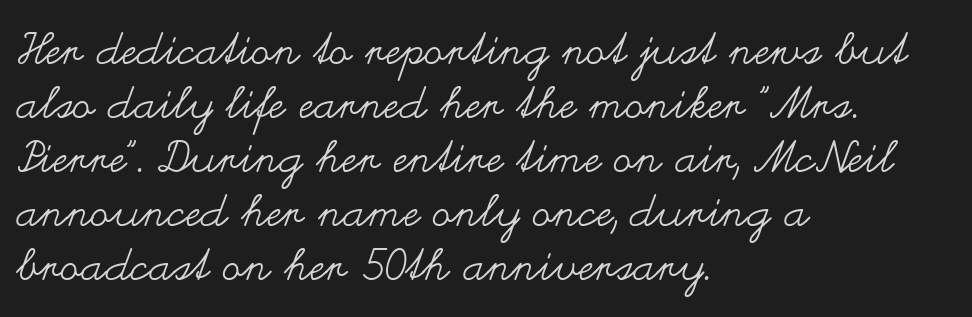
Q: Is the text bold? A: No.
Q: Is the text italic (slanted)? A: Yes.
Q: Is the text underlined? A: No.
Q: How is the paragraph aligned? A: Left-aligned.
Q: Is the spacing between letters normal or unusually wide? A: Normal.
Q: Width (condensed, normal, or wide)? A: Wide.
Q: Stroke contrast? A: Medium.
Q: x-height? A: Small.
Q: Monospaced? A: No.
